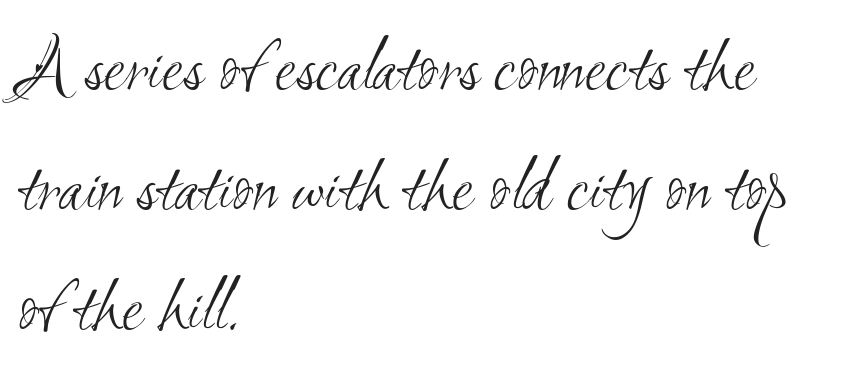
{"serif": "no", "bold": "no", "weight": "light", "width": "condensed", "stroke_contrast": "medium", "x_height": "small", "monospaced": "no", "underline": "no", "align": "left", "line_spacing": "normal", "line_spacing_ratio": 1.54, "letter_spacing": "normal", "letter_spacing_em": 0.0, "glyph_px": 78}
